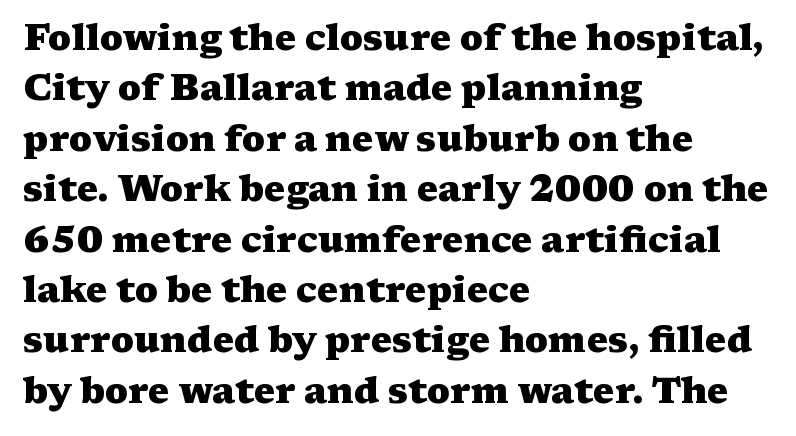
Q: Is the text bold? A: Yes.
Q: Is the text italic (slanted)? A: No, it is upright.
Q: Is the typeface a serif or a sans-serif typeface? A: Serif.
Q: Is the text underlined? A: No.
Q: How is the paragraph aligned? A: Left-aligned.
Q: Is the spacing between letters normal or unusually wide? A: Normal.
Q: Is the spacing between lines tight, normal or loose? A: Normal.
Q: Width (condensed, normal, or wide)? A: Wide.
Q: Stroke contrast? A: Medium.
Q: x-height? A: Medium.
Q: Monospaced? A: No.
